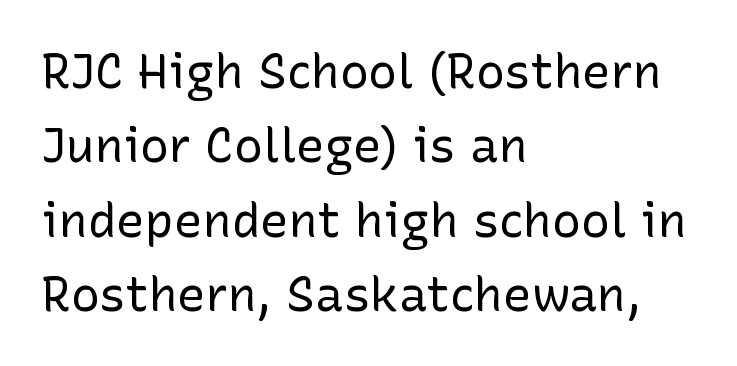
What kind of face is this? One without serifs — a sans. How would I describe the line gaps? Plain and ordinary. Tracking here is standard; glyphs follow each other at the usual distance. No extra ink here — the face is not bold. Nope, not italic — everything's standing straight. These lines are rendered in a variable-pitch font.
